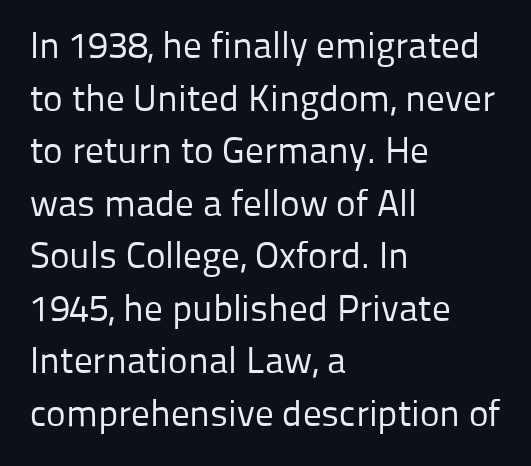
Q: Is the text bold? A: No.
Q: Is the text italic (slanted)? A: No, it is upright.
Q: Is the typeface a serif or a sans-serif typeface? A: Sans-serif.
Q: Is the text underlined? A: No.
Q: How is the paragraph aligned? A: Left-aligned.
Q: Is the spacing between letters normal or unusually wide? A: Normal.
Q: Is the spacing between lines tight, normal or loose? A: Normal.
Q: Width (condensed, normal, or wide)? A: Normal.
Q: Stroke contrast? A: Low.
Q: x-height? A: Medium.
Q: Monospaced? A: No.
